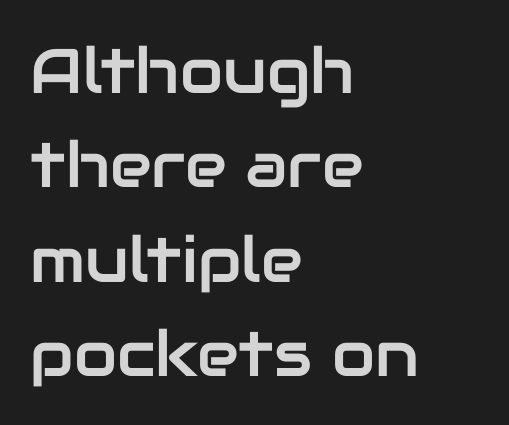
The compositor pushed each line to the left boundary. The face used here is proportionally spaced, like ordinary book or web type. The face used here is rendered with its standard letterfit. Does the type have serifs? No, each stem ends abruptly.
